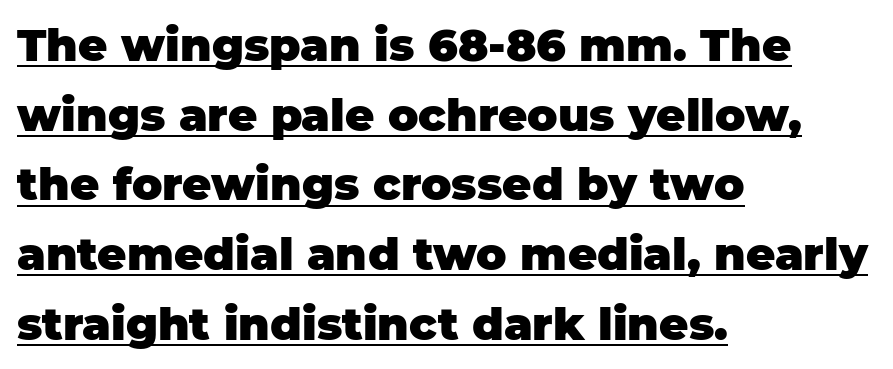
Emphasis is given by a line drawn under the lettering. A roman cut, with each character standing at attention. Think of a printed novel: that variable character pitch is what you see here. The block of text has a typical density, with ordinary space between rows.
